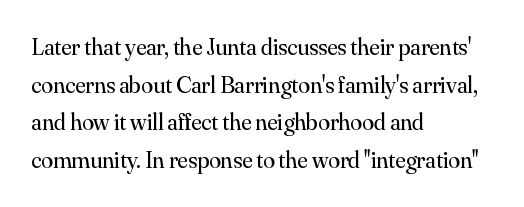
The image shows 24 px text type, upright; set left-aligned, normal line spacing (1.57x), normal letter spacing, not underlined.
